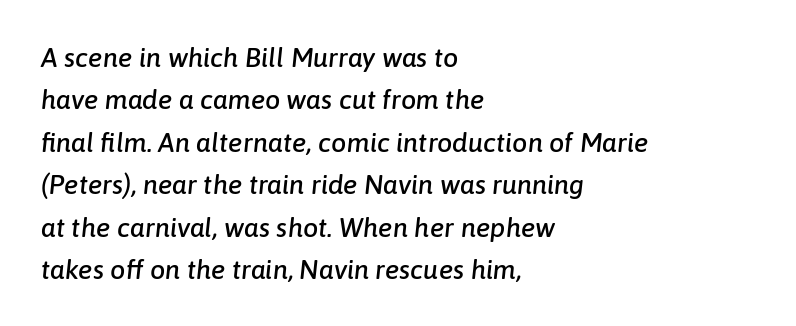
Descenders are the only things crossing below the line. The lines are quadded left. The horizontal fit of the characters is conventional and even. Is the type slanted? Yes — the strokes lean at a clear angle.
